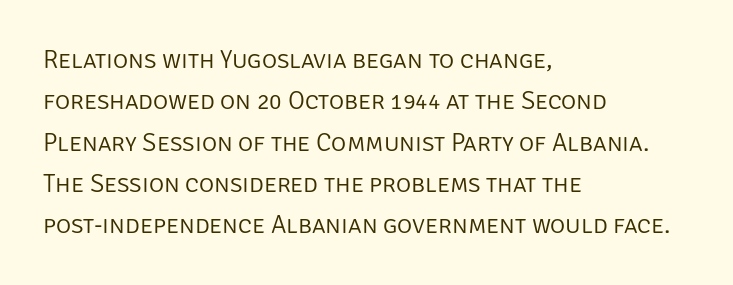
The image shows 26 px text type, upright; set left-aligned, normal line spacing (1.59x), normal letter spacing, not underlined.
